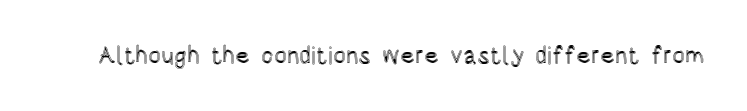
{"italic": "no", "underline": "no", "letter_spacing": "normal", "letter_spacing_em": 0.0, "glyph_px": 24}
